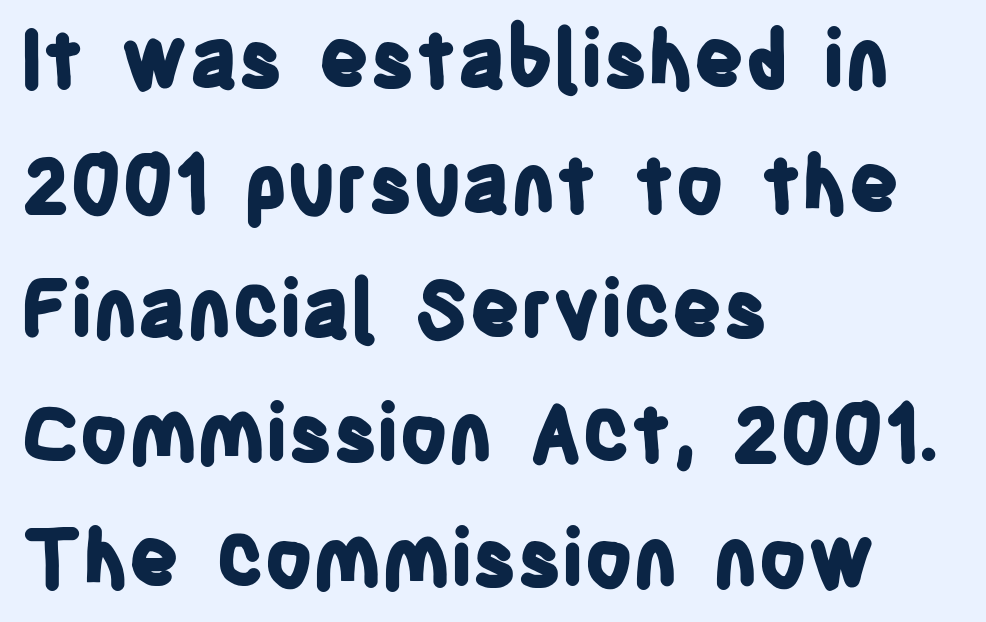
Baseline-to-baseline distance is the conventional proportion of letter height. The lettering holds an erect, upright posture throughout. Is this a fixed-width face? No — the glyphs have proportional, varying widths. Horizontally, the lines are justified to the leading edge only.
